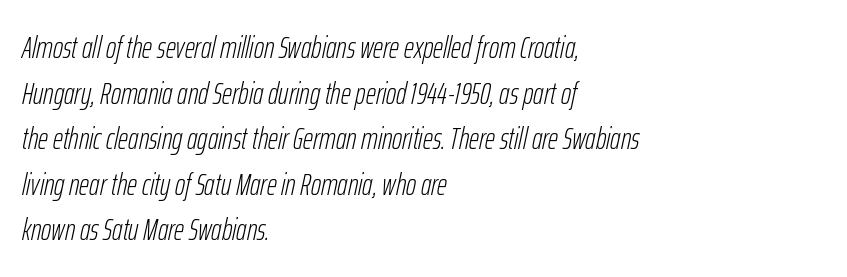
Q: Is the text bold? A: No.
Q: Is the text italic (slanted)? A: Yes, it leans right by about 12 degrees.
Q: Is the text underlined? A: No.
Q: How is the paragraph aligned? A: Left-aligned.
Q: Is the spacing between letters normal or unusually wide? A: Normal.
Q: Is the spacing between lines tight, normal or loose? A: Normal.
Q: Width (condensed, normal, or wide)? A: Condensed.
Q: Stroke contrast? A: Low.
Q: x-height? A: Medium.
Q: Monospaced? A: No.
